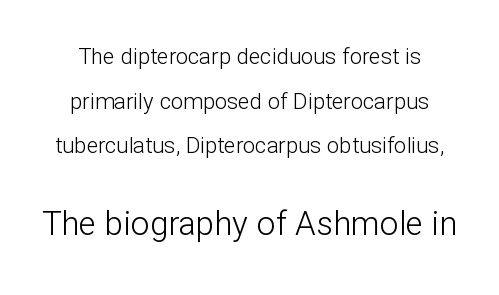
I'd call this a sans setting — the letters go barefoot. Nobody drew a line under any word here. Compare the two chunks: the lower has the greater cap height. How would I describe the line gaps? Wide and relaxed.
